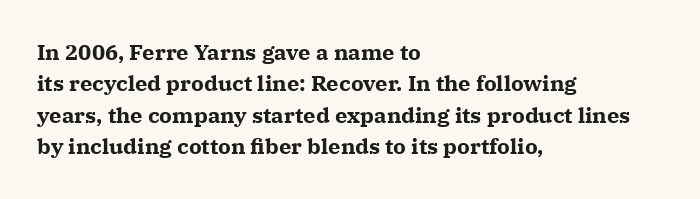
The vertical gap from one line to the next is medium. Bold? Absolutely — the strokes are thick and heavy. Plain, unruled lines of type. The ragged edge is on the right, which tells us the setting is flush left.
